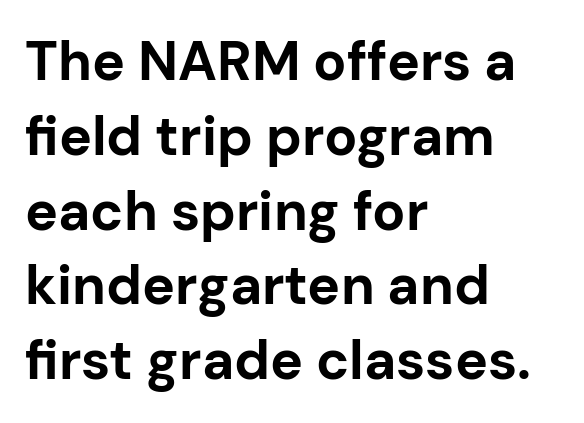
Is this a fixed-width face? No — the glyphs have proportional, varying widths. As a designer I'd log this as weight 700, bold. This is the regular roman posture of the typeface. Whoever set this chose a conventional vertical rhythm.
